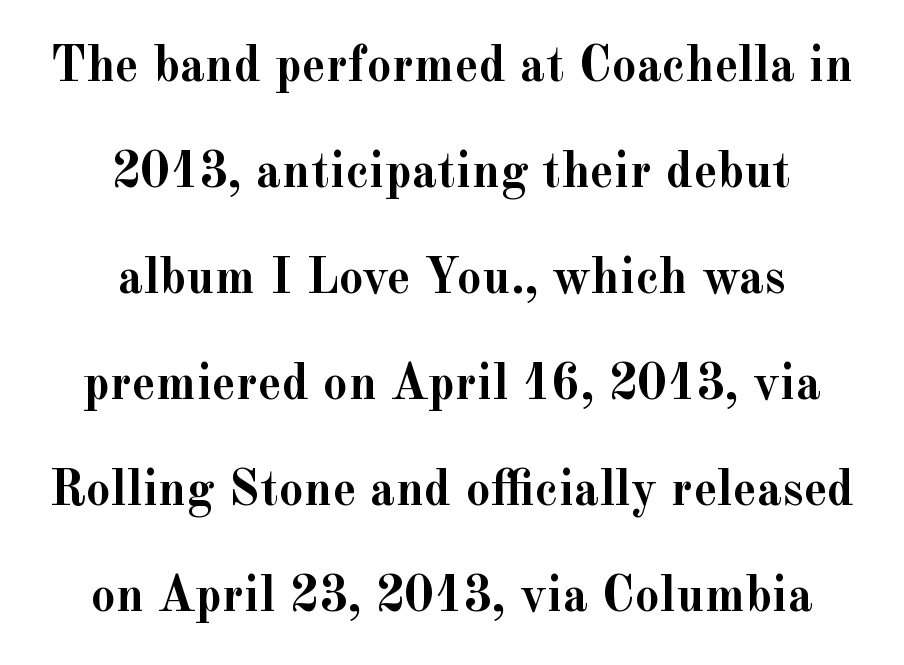
Centered paragraph, ragged on both sides. The designer went with a serif here, giving each stem small feet. Each row of text sits above clean, open space. Note the varied advance widths — an 'i' is clearly narrower than an 'm'.
